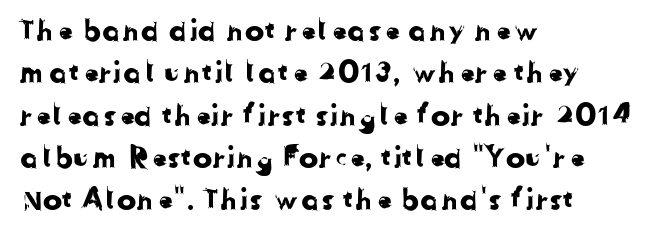
This sample has the flowing, uneven cadence of proportional lettering. The vertical gap from one line to the next is medium. Plain, unruled lines of type. Are there feet on the stems? There aren't — it's a sans. Does the copy run flush right? No — it runs flush left.
